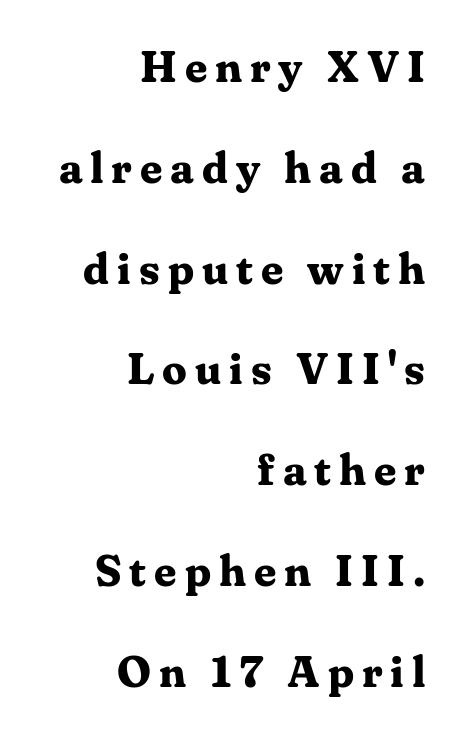
Q: Is the text bold? A: Yes.
Q: Is the text italic (slanted)? A: No, it is upright.
Q: Is the typeface a serif or a sans-serif typeface? A: Serif.
Q: Is the text underlined? A: No.
Q: How is the paragraph aligned? A: Right-aligned.
Q: Is the spacing between lines tight, normal or loose? A: Loose.
Q: Width (condensed, normal, or wide)? A: Normal.
Q: Stroke contrast? A: Medium.
Q: x-height? A: Medium.
Q: Monospaced? A: No.
